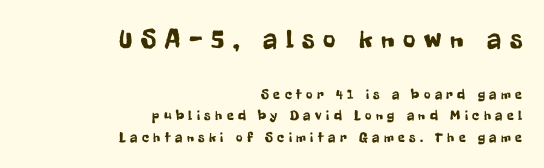
{"italic": "no", "underline": "no", "align": "right", "line_spacing": "normal", "line_spacing_ratio": 1.53, "letter_spacing": "wide", "letter_spacing_em": 0.32, "larger_block": "first", "size_ratio": 1.93, "glyph_px": 27}
